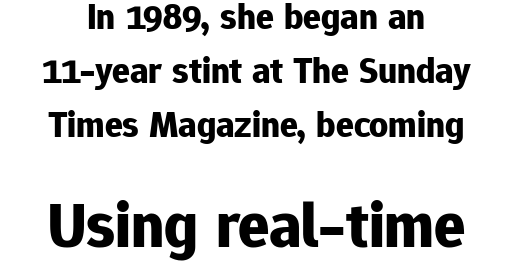
The image shows 65 px bold sans-serif type, upright; set normal line spacing (1.46x), normal letter spacing, not underlined; the second (bottom) block is 1.76x larger; low stroke contrast and a medium x-height.
